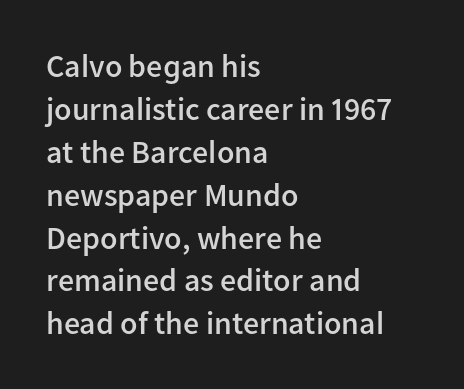
The image shows 32 px semibold sans-serif type, upright; set left-aligned, normal line spacing (1.34x), normal letter spacing, not underlined; low stroke contrast and a medium x-height.
